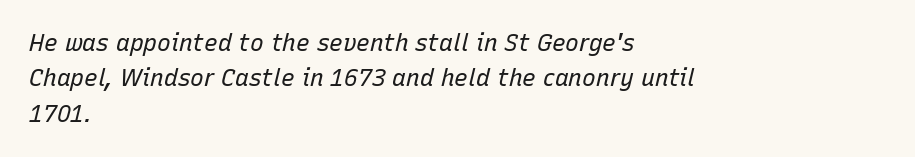
{"italic": "yes", "lean": "right", "slant_degrees": 15, "bold": "no", "underline": "no", "align": "left", "line_spacing": "normal", "line_spacing_ratio": 1.54, "letter_spacing": "normal", "letter_spacing_em": 0.0, "glyph_px": 23}
